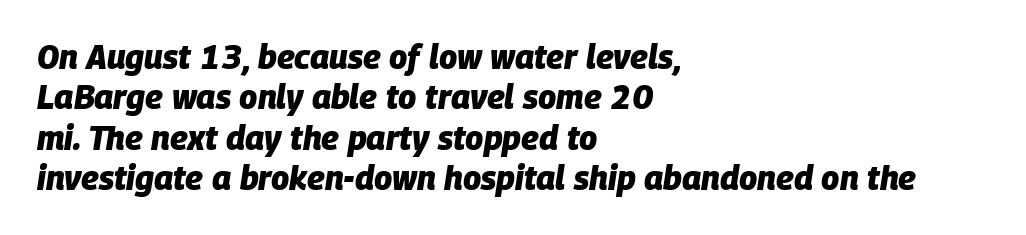
{"italic": "yes", "lean": "right", "slant_degrees": 9, "bold": "yes", "weight": "heavy", "width": "normal", "stroke_contrast": "low", "x_height": "large", "monospaced": "no", "underline": "no", "align": "left", "line_spacing_ratio": 1.22, "letter_spacing": "normal", "letter_spacing_em": 0.0, "glyph_px": 33}
